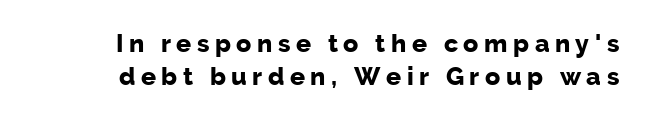
Q: Is the text bold? A: Yes.
Q: Is the text italic (slanted)? A: No, it is upright.
Q: Is the text underlined? A: No.
Q: Is the spacing between letters normal or unusually wide? A: Unusually wide.
Q: Is the spacing between lines tight, normal or loose? A: Normal.
